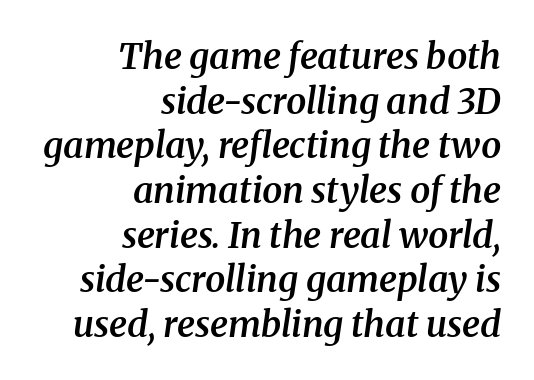
The image shows 36 px semibold serif type, italic (leaning right); set right-aligned, line spacing 1.24x, normal letter spacing, not underlined; medium stroke contrast and a medium x-height.
